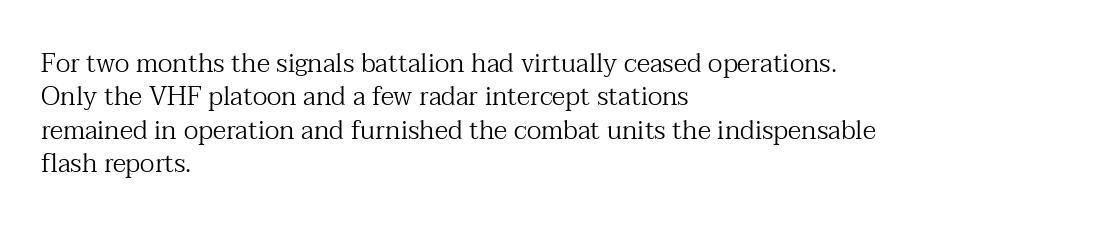
{"italic": "no", "bold": "no", "underline": "no", "align": "left", "line_spacing": "normal", "line_spacing_ratio": 1.28, "letter_spacing": "normal", "letter_spacing_em": 0.0, "glyph_px": 26}
